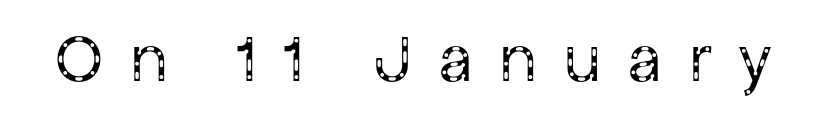
The strokes are not fattened; the text isn't bold. The horizontal fit of the characters is loose and conspicuously gappy. Honestly, there is no underline to notice here at all. Letterform terminals end flat and unadorned throughout the passage.
